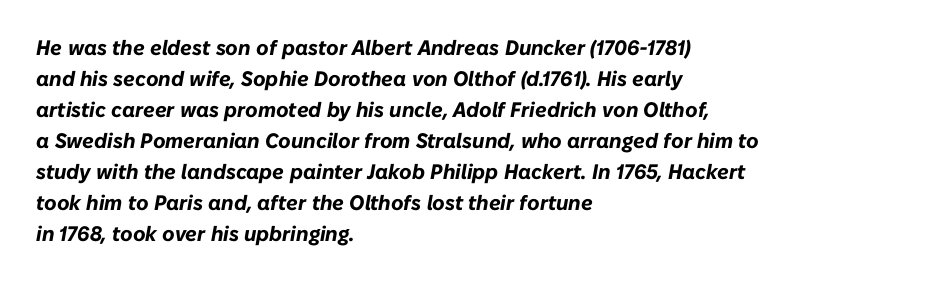
The image shows 21 px bold type, italic (leaning right); set left-aligned, normal line spacing (1.48x), normal letter spacing, not underlined.
